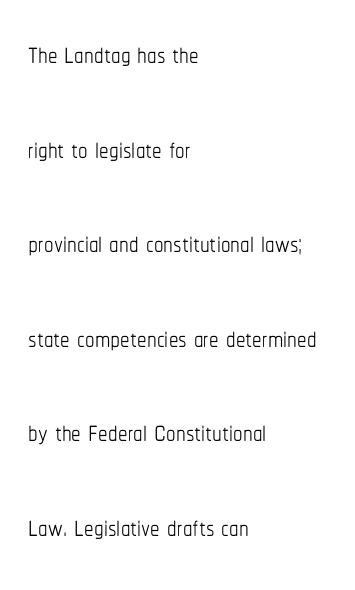
The image shows 38 px thin, condensed type, upright; set left-aligned, loose line spacing (2.49x), normal letter spacing, not underlined; low stroke contrast and a medium x-height.
